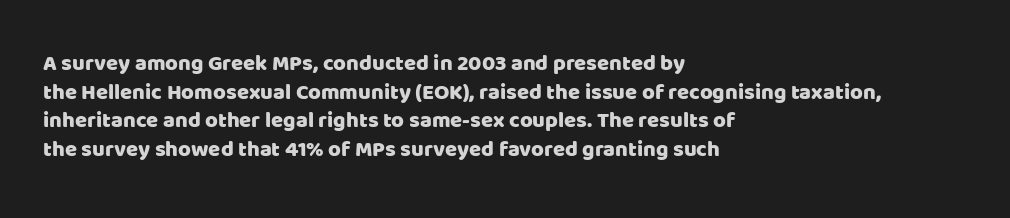
The image shows 22 px text type, upright; set left-aligned, normal line spacing (1.3x), normal letter spacing, not underlined.
